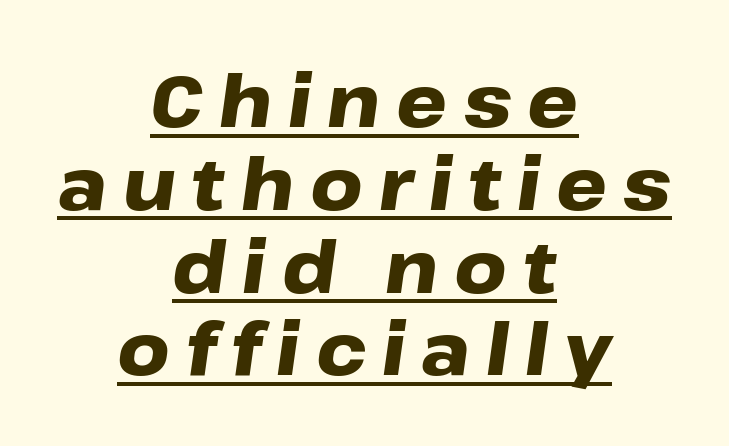
The image shows 72 px heavy, wide type, italic (leaning right); set centered, tight line spacing (1.15x), unusually wide letter spacing (+0.22 em), underlined; low stroke contrast and a medium x-height.
